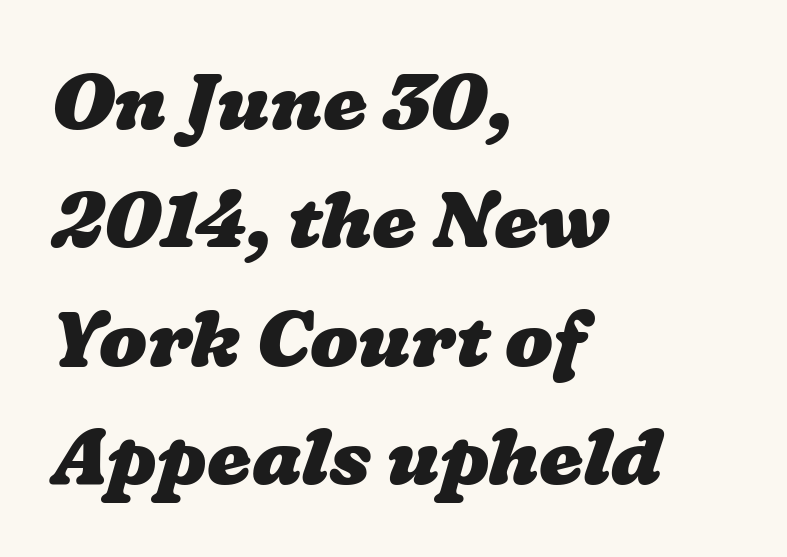
The image shows 79 px heavy, wide type; set left-aligned, normal line spacing (1.5x), normal letter spacing, not underlined; low stroke contrast and a medium x-height.
